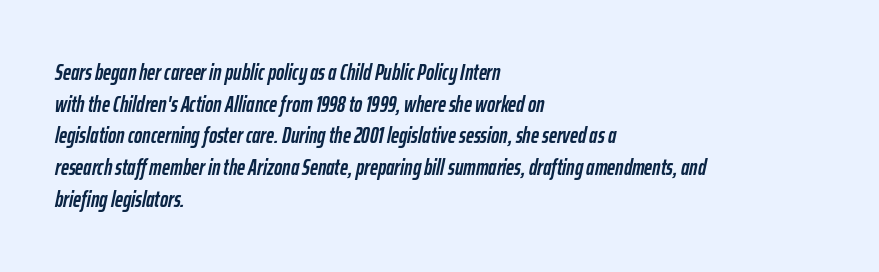
The lines in this sample share a left origin and differ only in where they stop. Students, note that the glyphs here touch the page at normal intervals. If you measured baseline to baseline, you'd find a middling distance. This rendering features lettering with no underline. A full-strength bold gives these letters their thick strokes.
